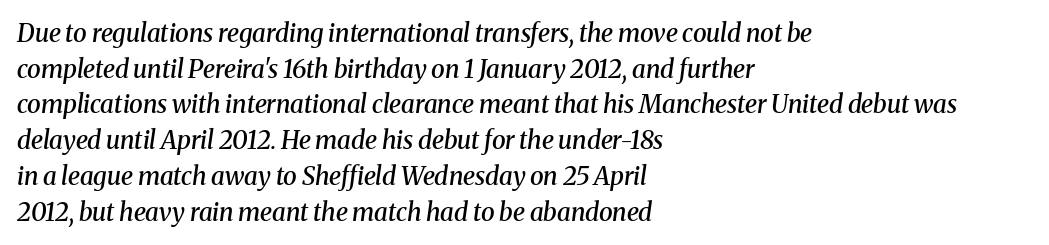
Between one letter and the next there's only the usual sliver of space. Is the type slanted? Yes — the strokes lean at a clear angle. These words are printed semibold, heavier than regular yet not bold. Compared with a centered layout, this one pins lines to the left instead. A normal amount of white space separates one row of letters from the next.
